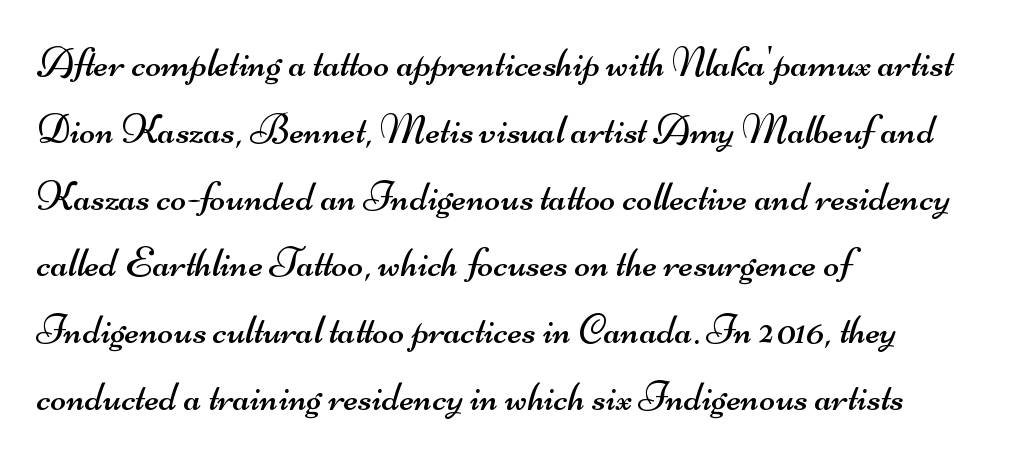
The image shows 42 px regular-weight, wide sans-serif type; set left-aligned, normal line spacing (1.59x), normal letter spacing, not underlined; medium stroke contrast and a small x-height.
